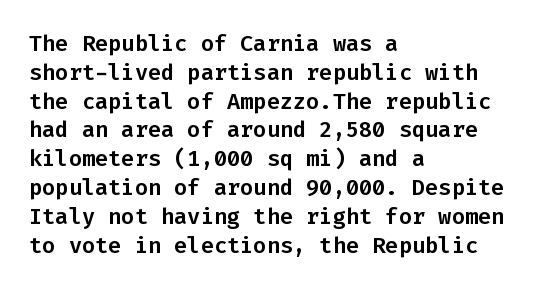
Descender tails drop into unmarked territory. Horizontal alignment here is leftward, the default for most running prose. Does extra space separate the letters? No, they use regular spacing. Upright lettering throughout. Evenly set lines give the paragraph a standard silhouette.
